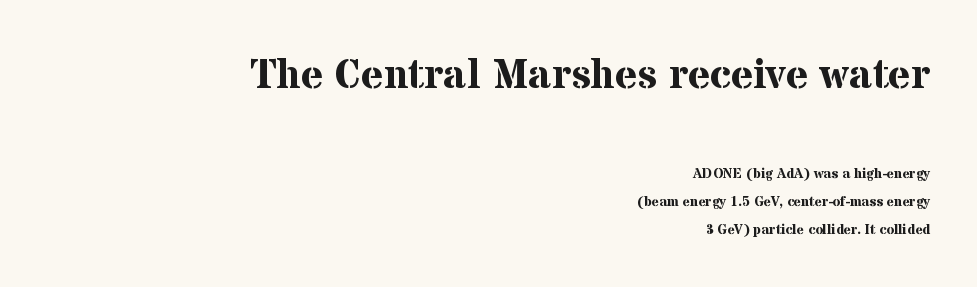
{"serif": "yes", "italic": "no", "bold": "yes", "weight": "bold", "width": "normal", "stroke_contrast": "medium", "x_height": "medium", "monospaced": "no", "underline": "no", "align": "right", "line_spacing": "loose", "line_spacing_ratio": 1.99, "letter_spacing": "normal", "letter_spacing_em": 0.0, "larger_block": "first", "size_ratio": 3.0, "glyph_px": 42}
